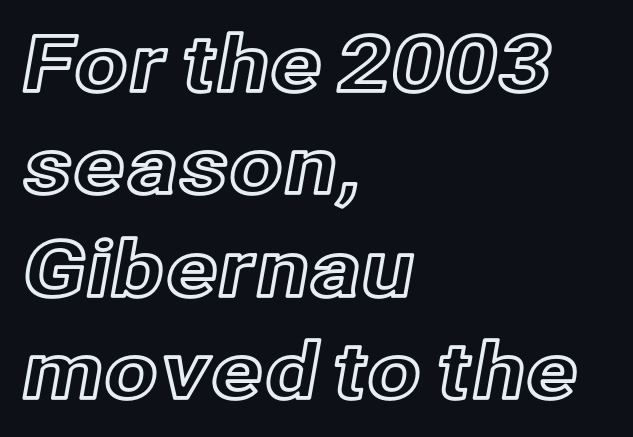
{"width": "normal", "x_height": "medium", "monospaced": "no", "underline": "no", "align": "left", "line_spacing": "normal", "line_spacing_ratio": 1.33, "letter_spacing": "normal", "letter_spacing_em": 0.0, "glyph_px": 77}
